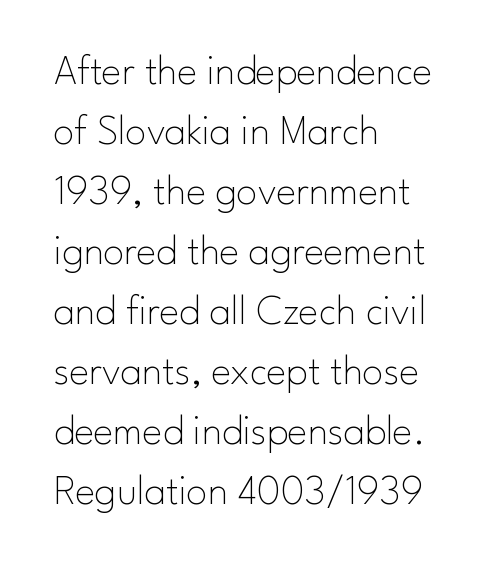
The image shows 42 px thin sans-serif type, upright; set left-aligned, normal line spacing (1.43x), normal letter spacing, not underlined; low stroke contrast and a small x-height.
